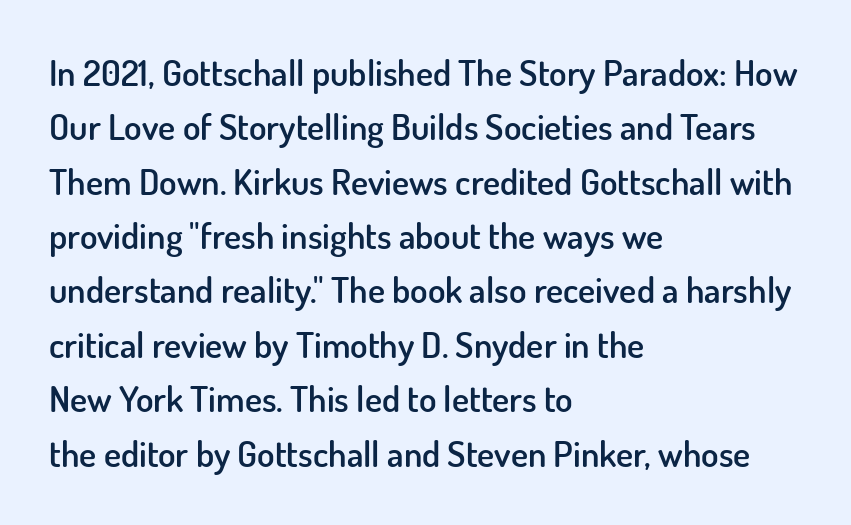
A classic flush-left, rag-right setting is used for this passage. The passage shown is typed in a proportional face where columns would drift. This is the in-between weight designers call semibold or demi. Students, observe: this is what conventionally led text looks like. Descenders hang freely into open space. The face used here is rendered with its standard letterfit.
